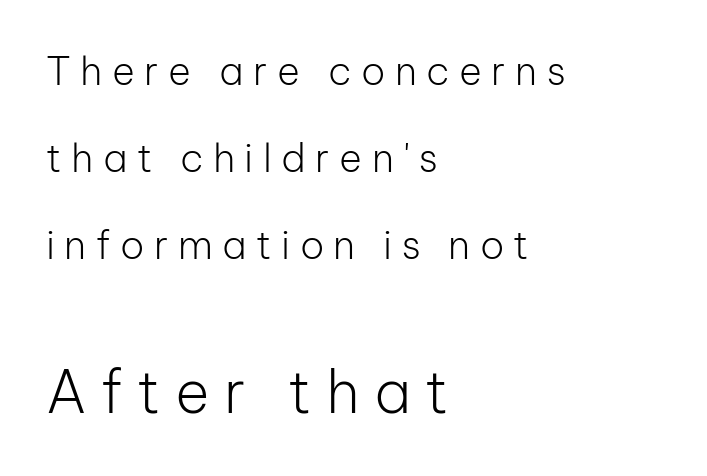
The image shows 59 px light sans-serif type, upright; set left-aligned, loose line spacing (2.23x), unusually wide letter spacing (+0.24 em), not underlined; the second (bottom) block is 1.51x larger; low stroke contrast and a medium x-height.
